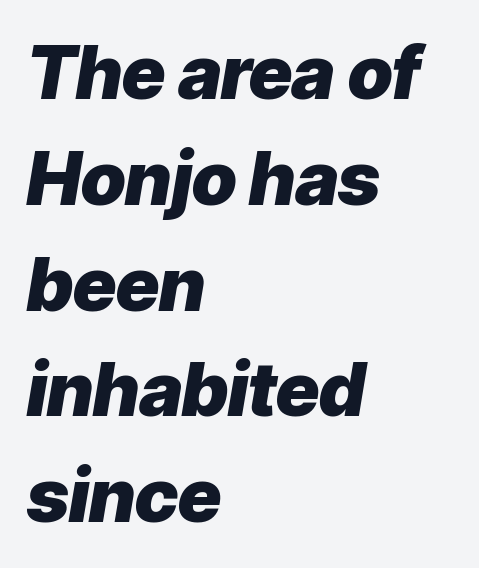
Q: Is the text bold? A: Yes.
Q: Is the text italic (slanted)? A: Yes, it leans right by about 9 degrees.
Q: Is the text underlined? A: No.
Q: How is the paragraph aligned? A: Left-aligned.
Q: Is the spacing between letters normal or unusually wide? A: Normal.
Q: Is the spacing between lines tight, normal or loose? A: Normal.
Q: Width (condensed, normal, or wide)? A: Normal.
Q: Stroke contrast? A: Low.
Q: x-height? A: Medium.
Q: Monospaced? A: No.
